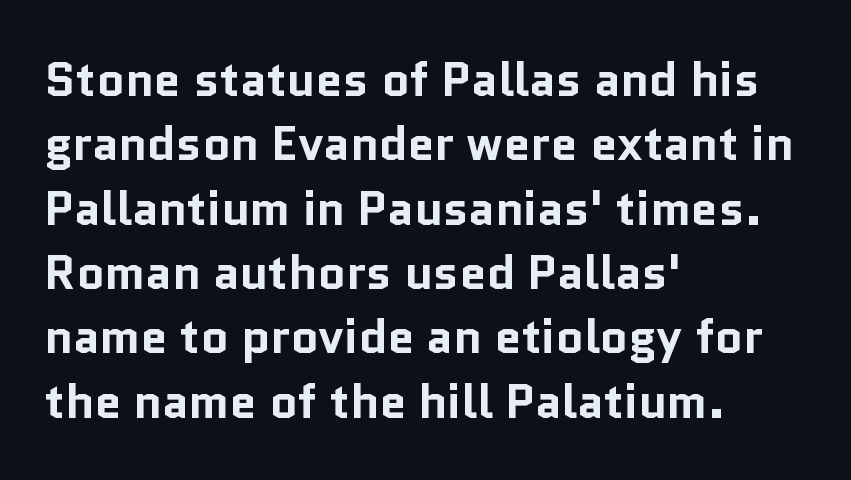
The image shows 48 px bold sans-serif type, upright; set left-aligned, normal line spacing (1.34x), normal letter spacing, not underlined; low stroke contrast and a medium x-height.
